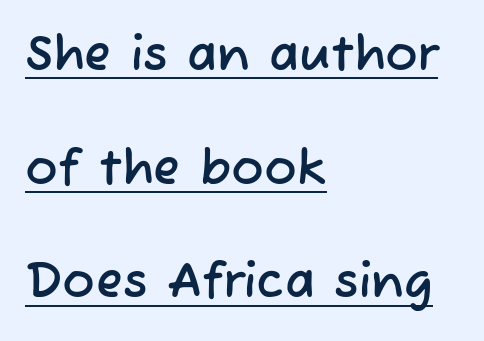
The image shows 49 px sans-serif type; set left-aligned, loose line spacing (2.32x), normal letter spacing, underlined; low stroke contrast and a medium x-height.
